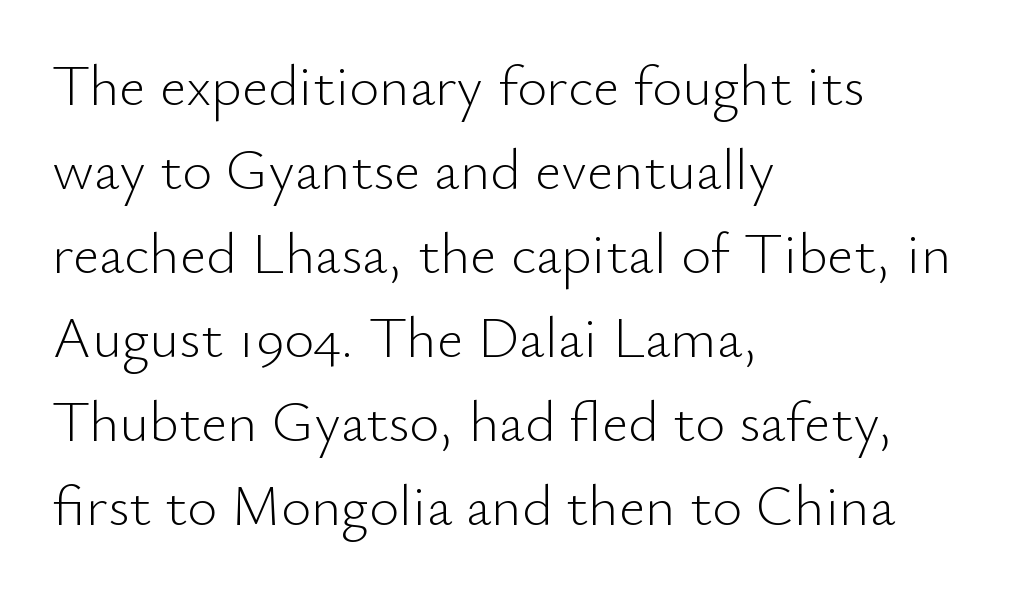
Q: Is the text bold? A: No.
Q: Is the text italic (slanted)? A: No, it is upright.
Q: Is the typeface a serif or a sans-serif typeface? A: Sans-serif.
Q: Is the text underlined? A: No.
Q: How is the paragraph aligned? A: Left-aligned.
Q: Is the spacing between letters normal or unusually wide? A: Normal.
Q: Is the spacing between lines tight, normal or loose? A: Normal.
Q: Width (condensed, normal, or wide)? A: Normal.
Q: Stroke contrast? A: Low.
Q: x-height? A: Small.
Q: Monospaced? A: No.
